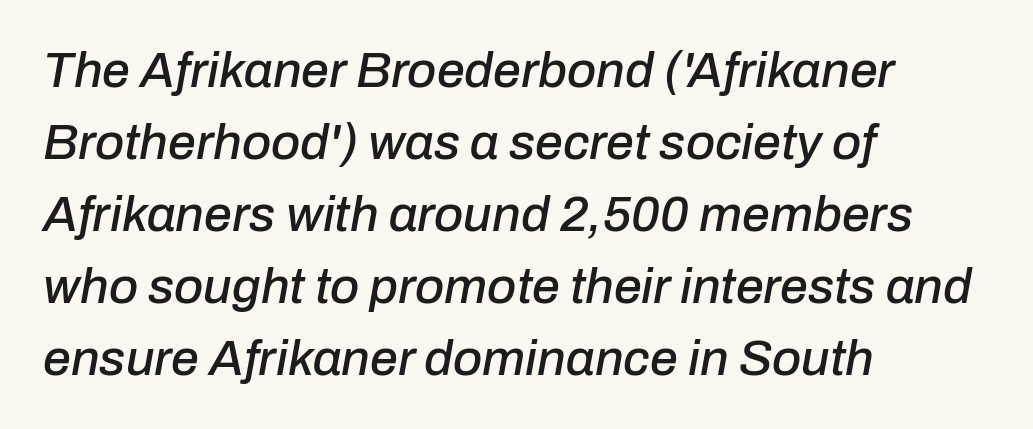
The image shows 50 px text type, italic (leaning right); set left-aligned, normal line spacing (1.44x), normal letter spacing, not underlined; low stroke contrast and a medium x-height.
